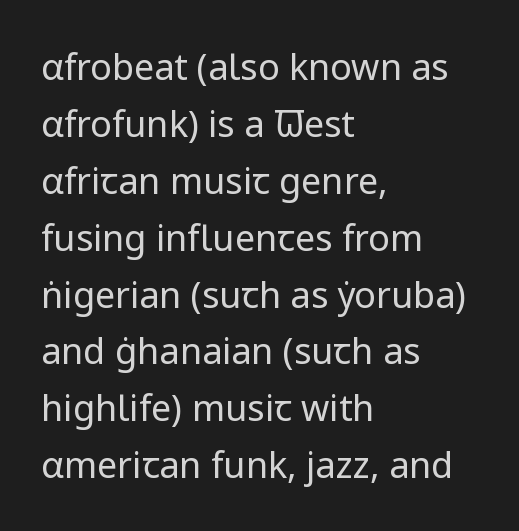
Q: Is the text bold? A: No.
Q: Is the text italic (slanted)? A: No, it is upright.
Q: Is the typeface a serif or a sans-serif typeface? A: Sans-serif.
Q: Is the text underlined? A: No.
Q: How is the paragraph aligned? A: Left-aligned.
Q: Is the spacing between letters normal or unusually wide? A: Normal.
Q: Is the spacing between lines tight, normal or loose? A: Normal.
Q: Width (condensed, normal, or wide)? A: Normal.
Q: Stroke contrast? A: Low.
Q: x-height? A: Medium.
Q: Monospaced? A: No.
